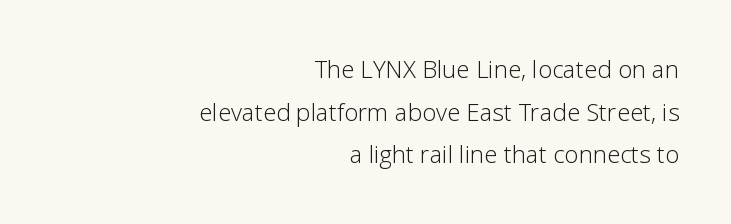
The image shows 24 px text type, upright; set right-aligned, line spacing 1.78x, normal letter spacing, not underlined.
